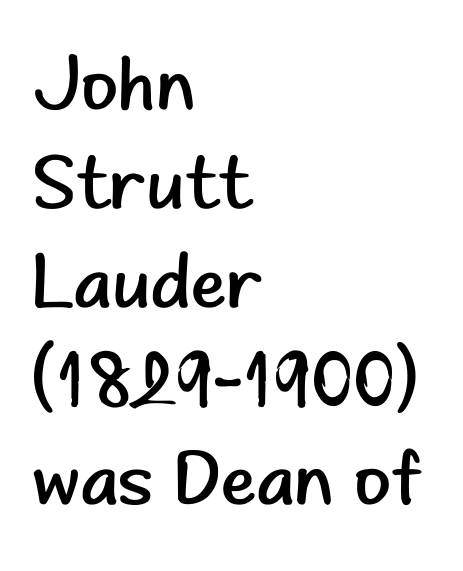
Q: Is the text bold? A: No.
Q: Is the text italic (slanted)? A: No, it is upright.
Q: Is the typeface a serif or a sans-serif typeface? A: Sans-serif.
Q: Is the text underlined? A: No.
Q: How is the paragraph aligned? A: Left-aligned.
Q: Is the spacing between letters normal or unusually wide? A: Normal.
Q: Is the spacing between lines tight, normal or loose? A: Normal.
Q: Width (condensed, normal, or wide)? A: Normal.
Q: Stroke contrast? A: Low.
Q: x-height? A: Small.
Q: Monospaced? A: No.
